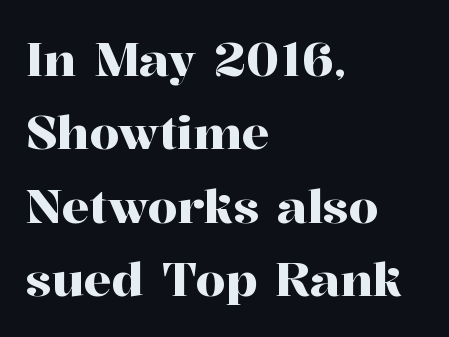
Q: Is the text italic (slanted)? A: No, it is upright.
Q: Is the typeface a serif or a sans-serif typeface? A: Serif.
Q: Is the text underlined? A: No.
Q: How is the paragraph aligned? A: Left-aligned.
Q: Is the spacing between letters normal or unusually wide? A: Normal.
Q: Is the spacing between lines tight, normal or loose? A: Normal.
Q: Width (condensed, normal, or wide)? A: Normal.
Q: Stroke contrast? A: High.
Q: x-height? A: Medium.
Q: Monospaced? A: No.
